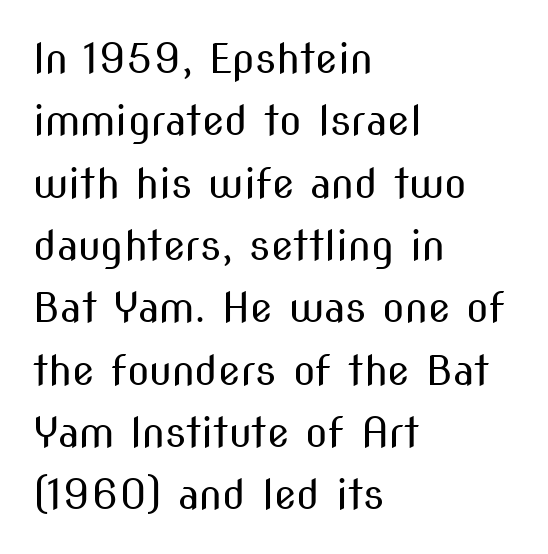
You could not count columns in this text — the font is proportionally spaced. Words float on clear page, feet unadorned. The face looks like a standard text weight, possibly lighter. Short note: letters normally spaced. Classification — sans serif. Style check: upright.
